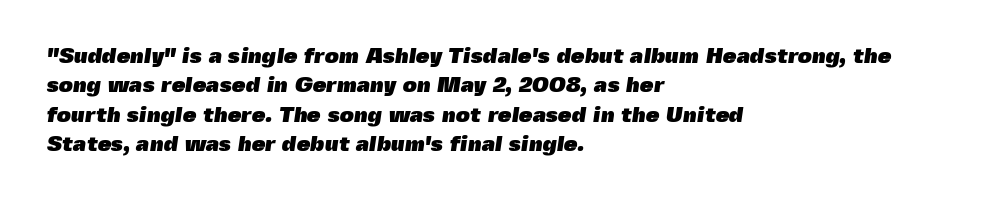
{"bold": "yes", "underline": "no", "align": "left", "line_spacing": "normal", "line_spacing_ratio": 1.34, "letter_spacing": "normal", "letter_spacing_em": 0.0, "glyph_px": 22}
